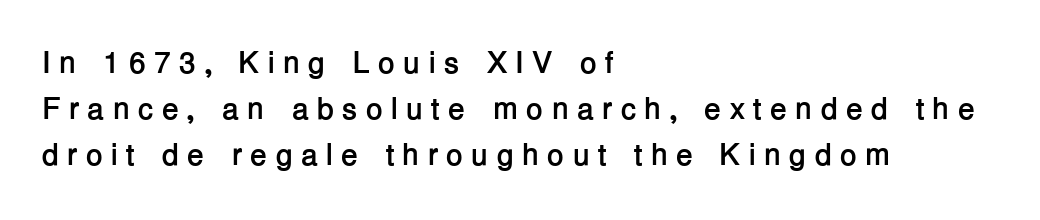
Posture: upright roman. A typesetter would call this leading conventional body-copy spacing. Weight check: bold — yes, fully. The words here are not underlined. Caption: multi-line text, flush left, ragged right.
